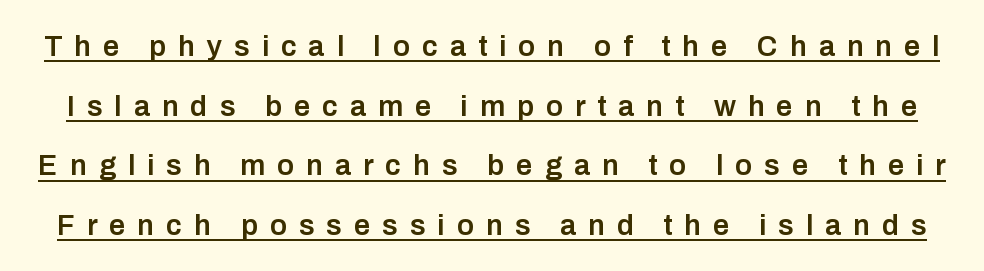
{"serif": "no", "italic": "no", "bold": "semi", "weight": "semibold", "width": "normal", "stroke_contrast": "low", "x_height": "medium", "monospaced": "no", "underline": "yes", "line_spacing": "loose", "line_spacing_ratio": 2.06, "letter_spacing": "wide", "letter_spacing_em": 0.41, "glyph_px": 29}
